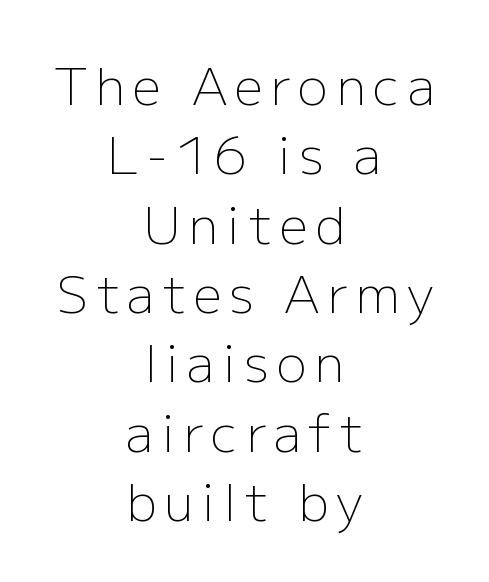
{"serif": "no", "italic": "no", "bold": "no", "weight": "light", "width": "normal", "stroke_contrast": "low", "x_height": "medium", "monospaced": "no", "underline": "no", "align": "center", "line_spacing": "normal", "line_spacing_ratio": 1.36, "glyph_px": 51}
